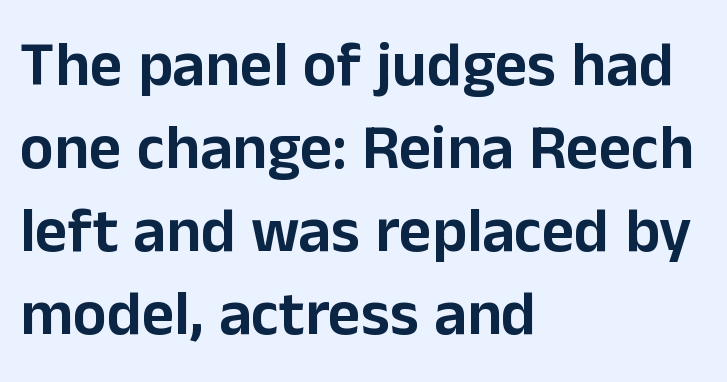
The image shows 63 px sans-serif type, upright; set left-aligned, normal line spacing (1.32x), normal letter spacing, not underlined; low stroke contrast and a medium x-height.
